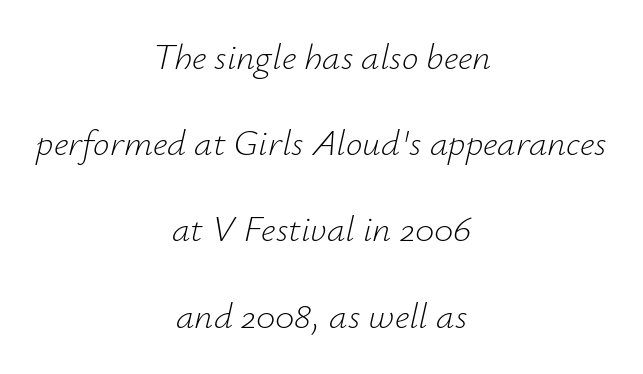
Anything drawn beneath the words? Only blank space. Would a proofreader flag this as italicized? Yes. Varying glyph widths throughout — classic text-font behaviour. Between one letter and the next there's only the usual sliver of space. Letters have the restrained weight of plain body copy at most.
